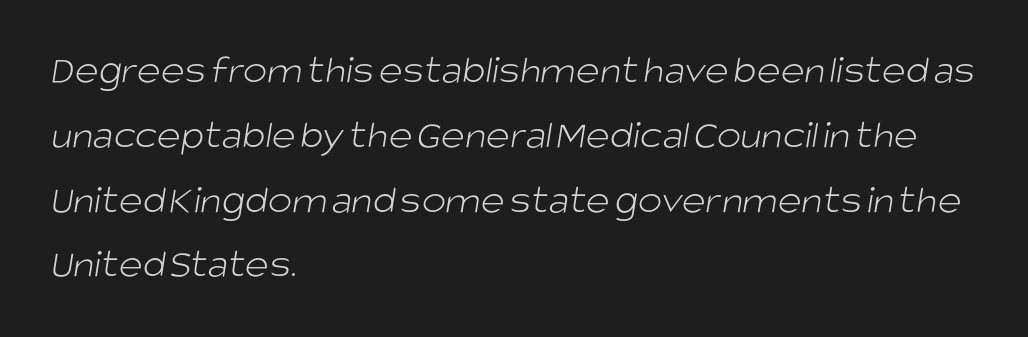
{"serif": "no", "bold": "no", "weight": "light", "width": "normal", "stroke_contrast": "low", "x_height": "large", "monospaced": "no", "underline": "no", "align": "left", "line_spacing": "normal", "line_spacing_ratio": 1.58, "letter_spacing": "normal", "letter_spacing_em": 0.0, "glyph_px": 41}
